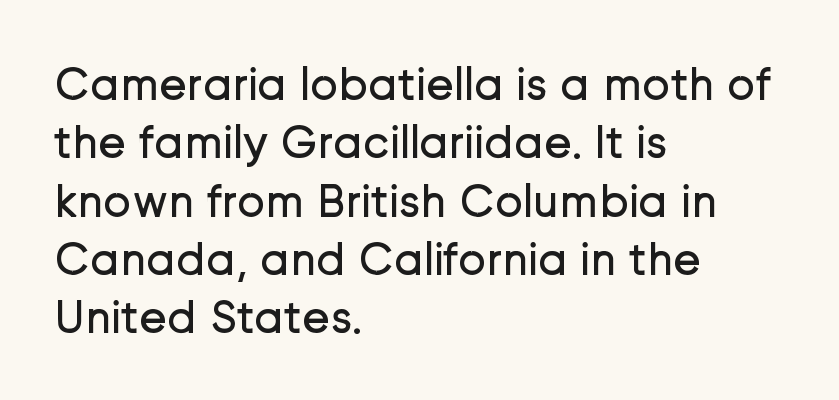
{"serif": "no", "italic": "no", "bold": "no", "weight": "regular", "width": "normal", "stroke_contrast": "low", "x_height": "medium", "monospaced": "no", "underline": "no", "align": "left", "line_spacing_ratio": 1.24, "letter_spacing": "normal", "letter_spacing_em": 0.0, "glyph_px": 47}
